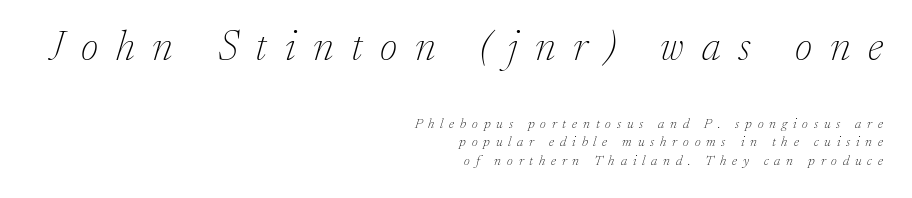
{"serif": "yes", "italic": "yes", "lean": "right", "slant_degrees": 17, "bold": "no", "weight": "thin", "width": "normal", "stroke_contrast": "low", "x_height": "medium", "monospaced": "no", "underline": "no", "align": "right", "line_spacing": "normal", "line_spacing_ratio": 1.3, "letter_spacing": "wide", "letter_spacing_em": 0.42, "larger_block": "first", "size_ratio": 3.0, "glyph_px": 42}
